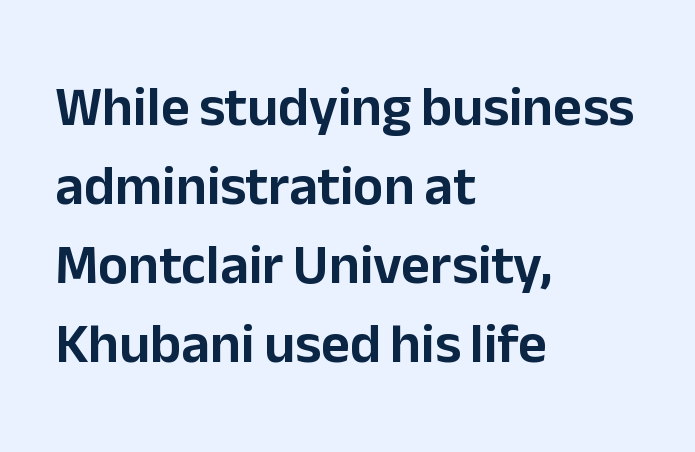
{"serif": "no", "italic": "no", "width": "normal", "stroke_contrast": "low", "x_height": "medium", "monospaced": "no", "underline": "no", "align": "left", "line_spacing": "normal", "line_spacing_ratio": 1.41, "letter_spacing": "normal", "letter_spacing_em": 0.0, "glyph_px": 56}
